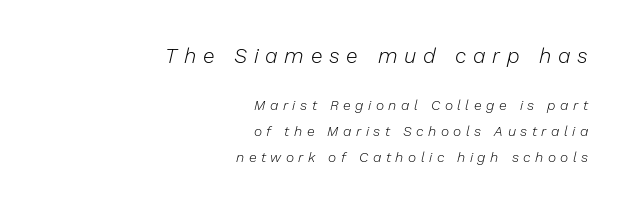
Q: Is the text bold? A: No.
Q: Is the text italic (slanted)? A: Yes, it leans right by about 13 degrees.
Q: Is the text underlined? A: No.
Q: How is the paragraph aligned? A: Right-aligned.
Q: Is the spacing between letters normal or unusually wide? A: Unusually wide.
Q: Which block of text is set in a larger size, the first (top) or the second (bottom)? A: The first (top) one.
